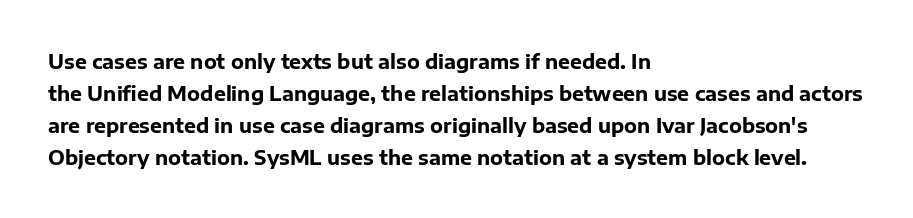
{"italic": "no", "bold": "yes", "underline": "no", "align": "left", "line_spacing": "normal", "line_spacing_ratio": 1.6, "letter_spacing": "normal", "letter_spacing_em": 0.0, "glyph_px": 20}
